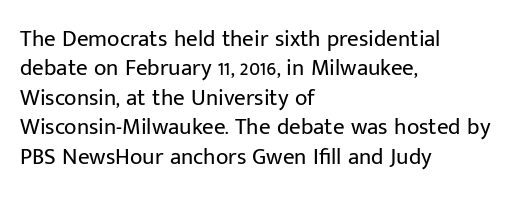
The image shows 23 px text type, upright; set left-aligned, normal line spacing (1.28x), normal letter spacing, not underlined.
